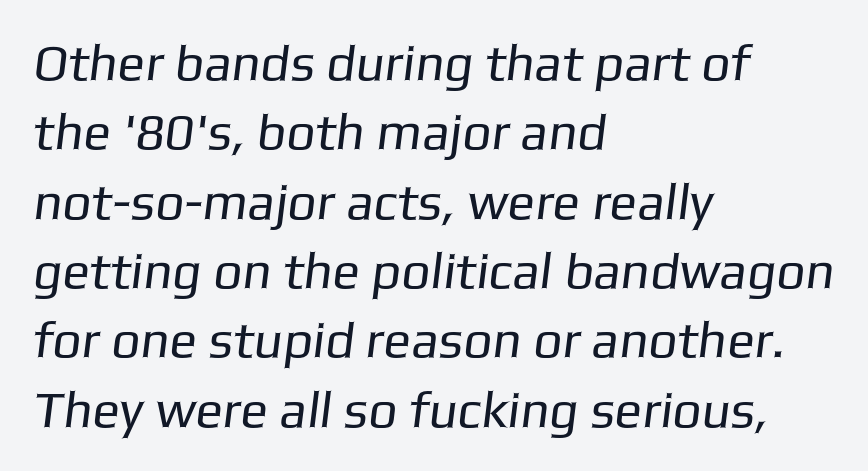
{"serif": "no", "bold": "no", "weight": "regular", "width": "normal", "stroke_contrast": "low", "x_height": "medium", "monospaced": "no", "underline": "no", "align": "left", "line_spacing": "normal", "line_spacing_ratio": 1.36, "letter_spacing": "normal", "letter_spacing_em": 0.0, "glyph_px": 51}
